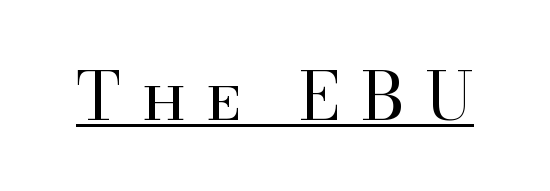
Q: Is the text bold? A: No.
Q: Is the text italic (slanted)? A: No, it is upright.
Q: Is the typeface a serif or a sans-serif typeface? A: Serif.
Q: Is the text underlined? A: Yes.
Q: Is the spacing between letters normal or unusually wide? A: Unusually wide.
Q: Width (condensed, normal, or wide)? A: Normal.
Q: Stroke contrast? A: High.
Q: x-height? A: Small.
Q: Monospaced? A: No.
